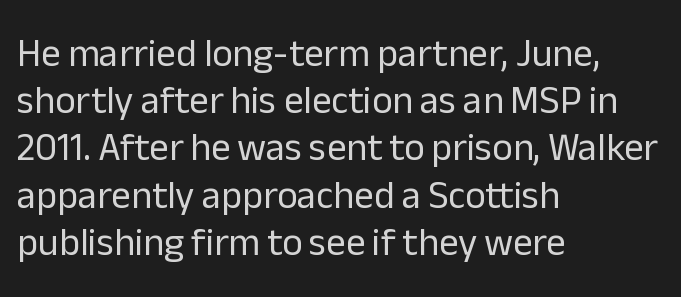
Italic? Not at all — the glyphs are vertical. A sans-serif font was chosen for this passage. Unbolded letterforms with no extra heft. Nobody touched the tracking dial on this one. The rendering uses natural spacing where letterforms have individual widths. Where is the straight margin? On the left.
